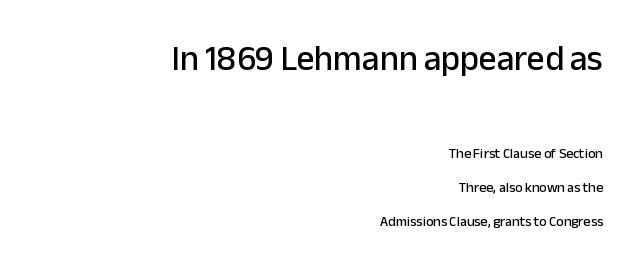
The image shows 35 px sans-serif type, upright; set right-aligned, loose line spacing (2.45x), normal letter spacing, not underlined; the first (top) block is 2.5x larger; low stroke contrast and a medium x-height.
